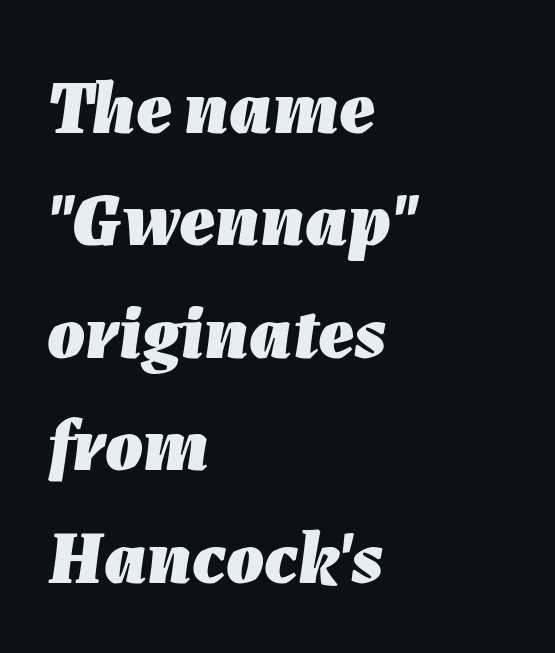
Q: Is the text bold? A: Yes.
Q: Is the text italic (slanted)? A: Yes, it leans right by about 7 degrees.
Q: Is the text underlined? A: No.
Q: How is the paragraph aligned? A: Left-aligned.
Q: Is the spacing between letters normal or unusually wide? A: Normal.
Q: Is the spacing between lines tight, normal or loose? A: Normal.
Q: Width (condensed, normal, or wide)? A: Normal.
Q: Stroke contrast? A: Low.
Q: x-height? A: Medium.
Q: Monospaced? A: No.
